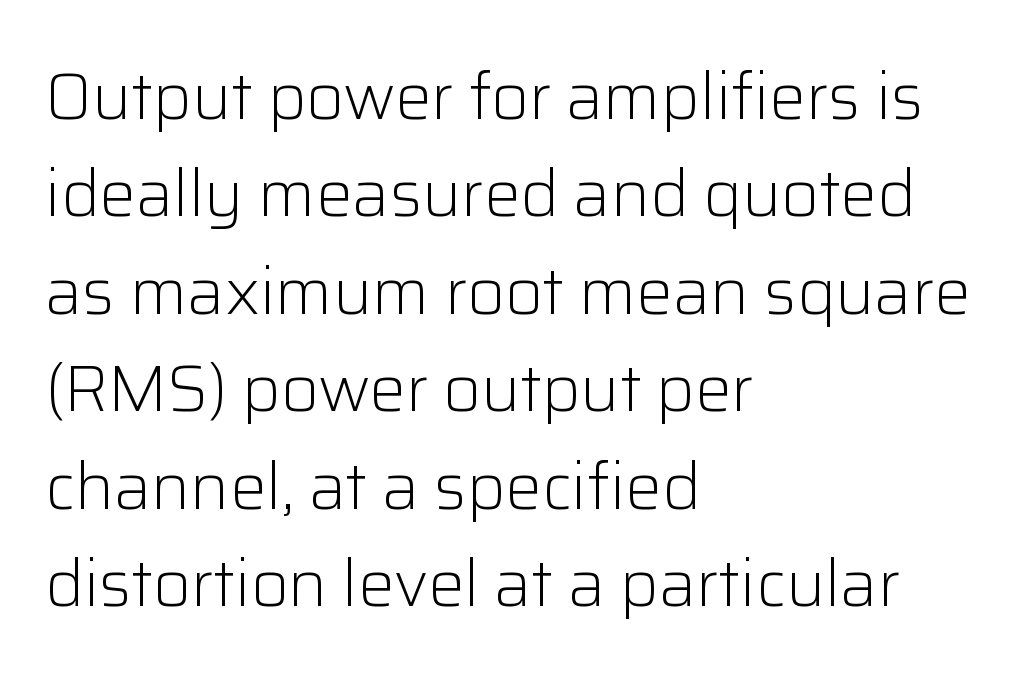
The face used here is proportionally spaced, like ordinary book or web type. Unmarked baselines from the first word to the last. Typeset ragged right — the left edge is the straight one. I'd call this a sans setting — the letters go barefoot. Weight: in the light-to-regular range. If you measured baseline to baseline, you'd find a middling distance.
